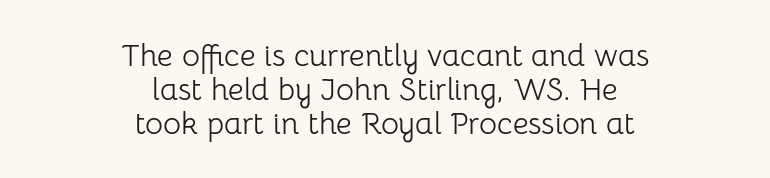
The image shows 31 px light sans-serif type, upright; set centered, tight line spacing (1.09x), normal letter spacing, not underlined; low stroke contrast and a medium x-height.
